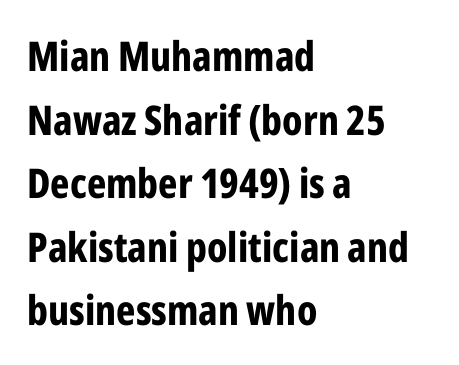
The image shows 41 px bold, condensed sans-serif type, upright; set left-aligned, normal line spacing (1.55x), normal letter spacing, not underlined; low stroke contrast and a medium x-height.
